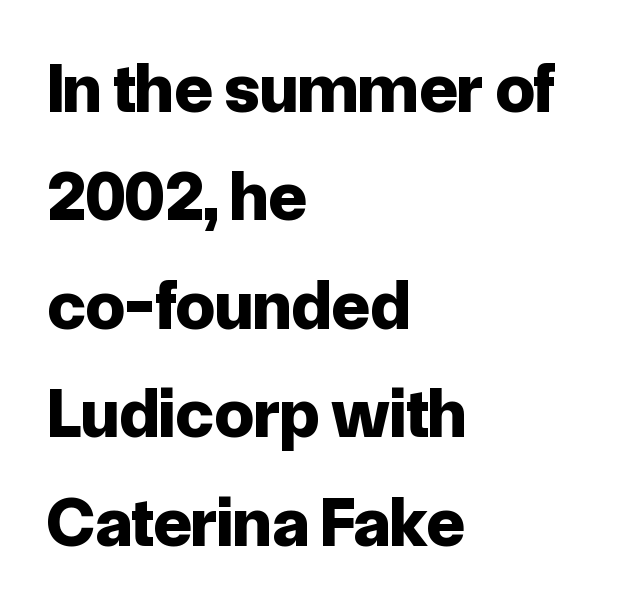
{"serif": "no", "italic": "no", "bold": "yes", "weight": "bold", "width": "normal", "stroke_contrast": "low", "x_height": "medium", "monospaced": "no", "underline": "no", "align": "left", "line_spacing": "normal", "line_spacing_ratio": 1.55, "letter_spacing": "normal", "letter_spacing_em": 0.0, "glyph_px": 70}
